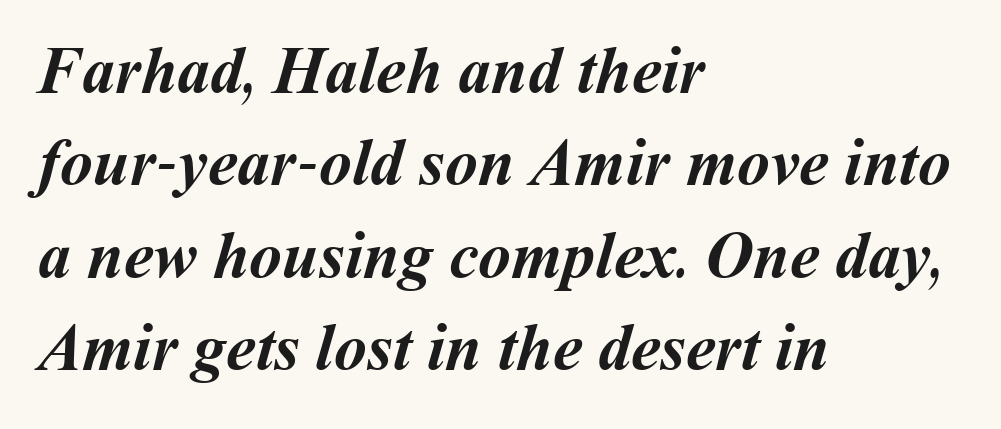
The image shows 66 px semibold type; set left-aligned, normal line spacing (1.4x), normal letter spacing, not underlined; medium stroke contrast and a medium x-height.
